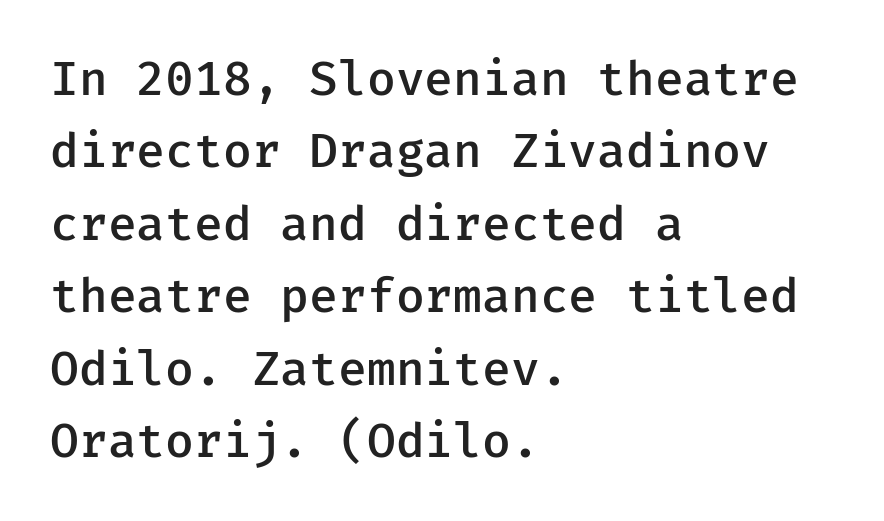
Q: Is the text bold? A: Semi-bold.
Q: Is the text italic (slanted)? A: No, it is upright.
Q: Is the typeface a serif or a sans-serif typeface? A: Sans-serif.
Q: Is the text underlined? A: No.
Q: How is the paragraph aligned? A: Left-aligned.
Q: Is the spacing between letters normal or unusually wide? A: Normal.
Q: Is the spacing between lines tight, normal or loose? A: Normal.
Q: Width (condensed, normal, or wide)? A: Normal.
Q: Stroke contrast? A: Low.
Q: x-height? A: Medium.
